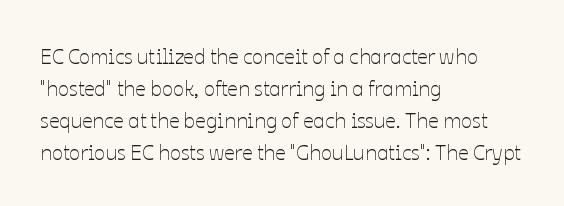
The image shows 21 px text type, upright; set left-aligned, normal line spacing (1.52x), normal letter spacing, not underlined.
